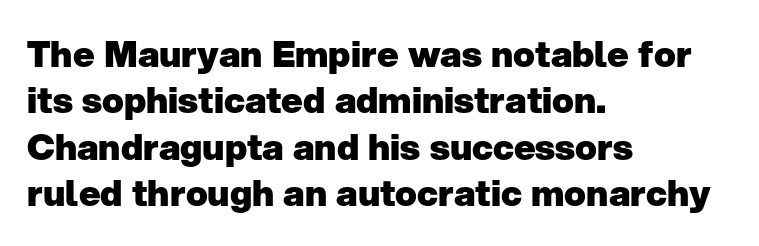
Is this a fixed-width face? No — the glyphs have proportional, varying widths. The passage shown is typeset with a sans-serif family. Descenders hang freely into open space. Normally led — the rows are evenly, conventionally spaced. Quick note: not italic, upright. Glyph-to-glyph distance matches everyday printed text.
